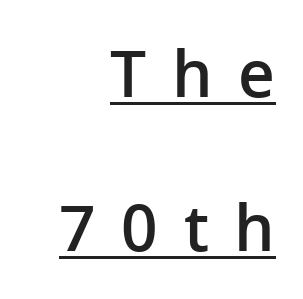
The image shows 64 px semibold sans-serif type, upright; set right-aligned, loose line spacing (2.41x), unusually wide letter spacing (+0.4 em), underlined; low stroke contrast and a medium x-height.
